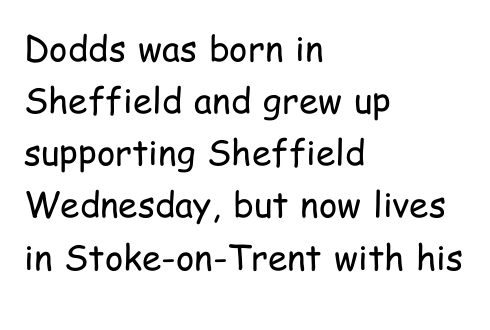
{"serif": "no", "italic": "no", "bold": "no", "weight": "regular", "width": "condensed", "stroke_contrast": "low", "x_height": "medium", "monospaced": "no", "underline": "no", "align": "left", "line_spacing": "normal", "line_spacing_ratio": 1.49, "letter_spacing": "normal", "letter_spacing_em": 0.0, "glyph_px": 35}
